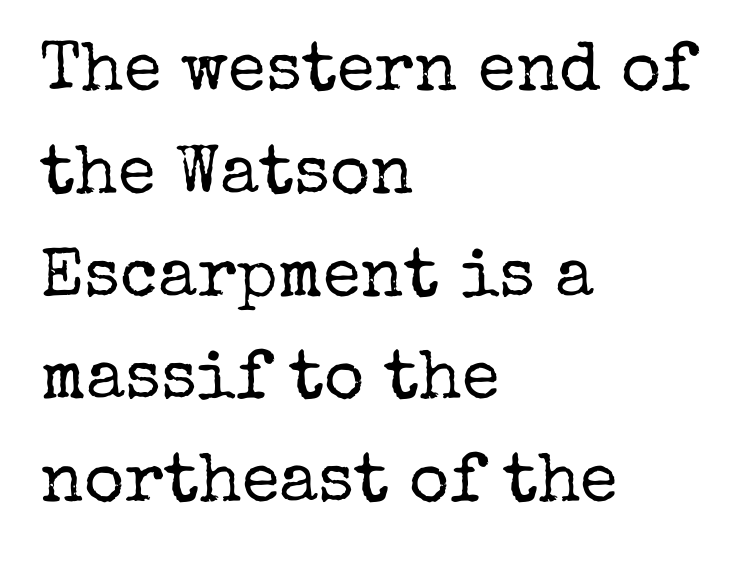
Does the lettering tilt? It doesn't — this is upright. The lines are quadded left. Underlining? Definitely not there. Yep, those are serifs on the letters. Stroke thickness stays within the range of a standard reading face or lighter. Do the characters align in a grid? No, the font is proportional.
